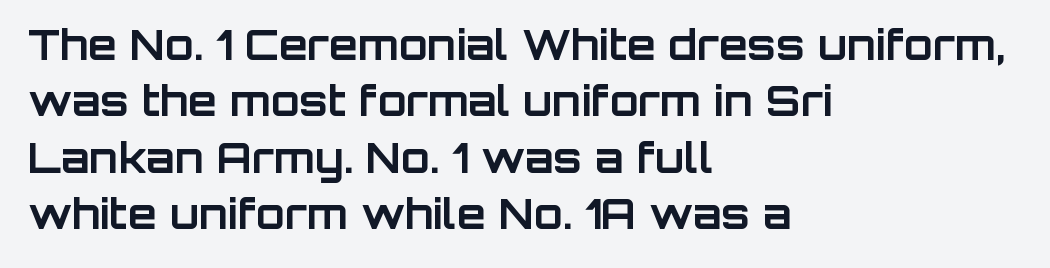
Q: Is the text bold? A: Yes.
Q: Is the text italic (slanted)? A: No, it is upright.
Q: Is the typeface a serif or a sans-serif typeface? A: Sans-serif.
Q: Is the text underlined? A: No.
Q: How is the paragraph aligned? A: Left-aligned.
Q: Is the spacing between letters normal or unusually wide? A: Normal.
Q: Is the spacing between lines tight, normal or loose? A: Normal.
Q: Width (condensed, normal, or wide)? A: Normal.
Q: Stroke contrast? A: Low.
Q: x-height? A: Large.
Q: Monospaced? A: No.
